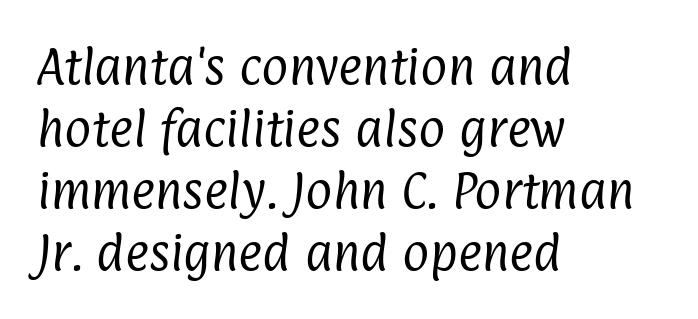
{"serif": "no", "bold": "no", "weight": "regular", "width": "condensed", "stroke_contrast": "low", "x_height": "medium", "monospaced": "no", "underline": "no", "align": "left", "line_spacing": "normal", "line_spacing_ratio": 1.51, "letter_spacing": "normal", "letter_spacing_em": 0.0, "glyph_px": 41}
